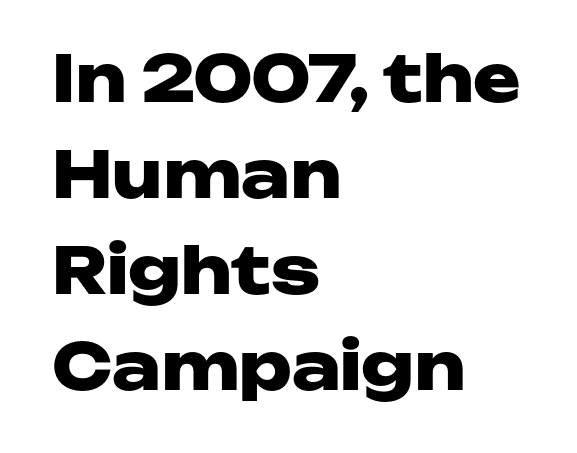
Q: Is the text bold? A: Yes.
Q: Is the text italic (slanted)? A: No, it is upright.
Q: Is the typeface a serif or a sans-serif typeface? A: Sans-serif.
Q: Is the text underlined? A: No.
Q: How is the paragraph aligned? A: Left-aligned.
Q: Is the spacing between letters normal or unusually wide? A: Normal.
Q: Is the spacing between lines tight, normal or loose? A: Normal.
Q: Width (condensed, normal, or wide)? A: Wide.
Q: Stroke contrast? A: Low.
Q: x-height? A: Medium.
Q: Monospaced? A: No.
